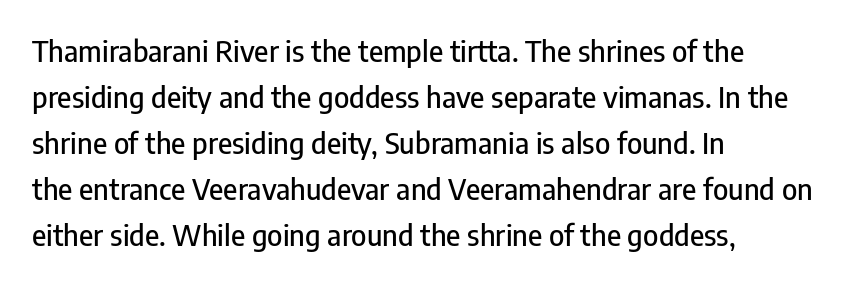
Letter spacing: default. Rule under the text: the space is simply empty. A typesetter would mark this as roman, not italic. Do the characters align in a grid? No, the font is proportional.
